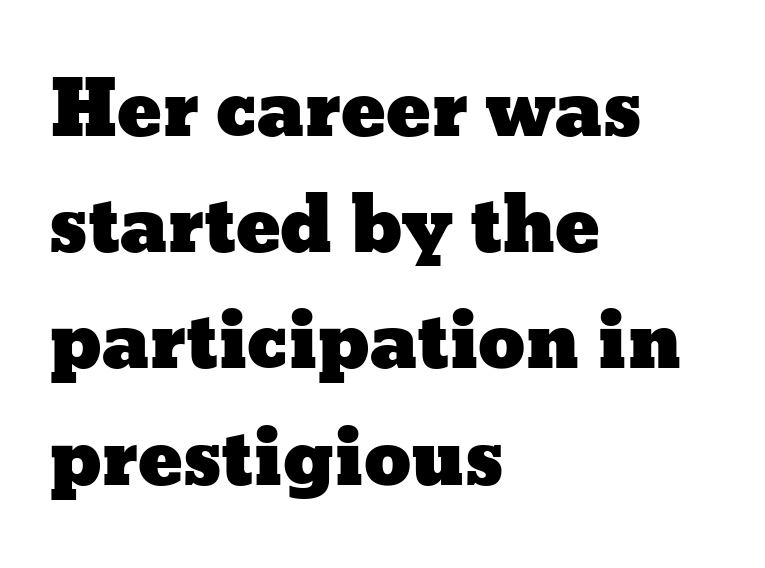
The image shows 75 px wide type, upright; set left-aligned, normal line spacing (1.55x), normal letter spacing, not underlined; low stroke contrast and a medium x-height.
